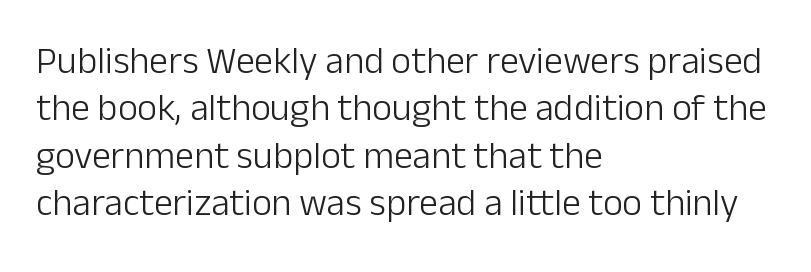
{"serif": "no", "italic": "no", "bold": "no", "weight": "light", "width": "normal", "stroke_contrast": "low", "x_height": "medium", "monospaced": "no", "underline": "no", "align": "left", "line_spacing": "normal", "line_spacing_ratio": 1.25, "letter_spacing": "normal", "letter_spacing_em": 0.0, "glyph_px": 38}
